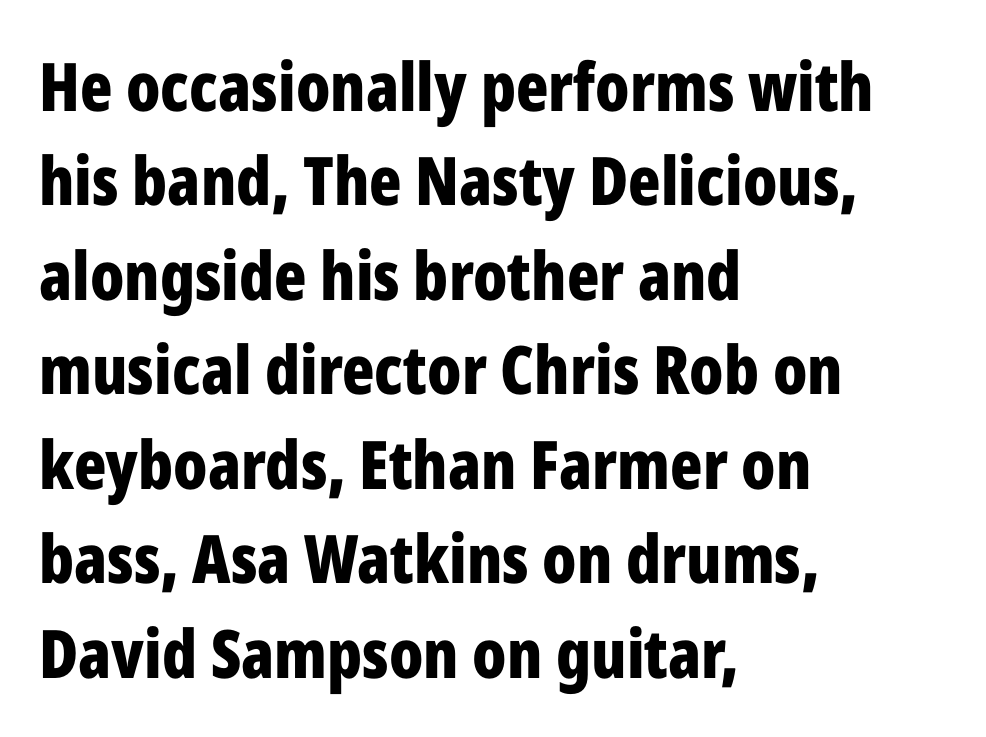
{"serif": "no", "italic": "no", "bold": "yes", "weight": "bold", "width": "condensed", "stroke_contrast": "low", "x_height": "medium", "monospaced": "no", "underline": "no", "align": "left", "line_spacing": "normal", "line_spacing_ratio": 1.41, "letter_spacing": "normal", "letter_spacing_em": 0.0, "glyph_px": 67}
